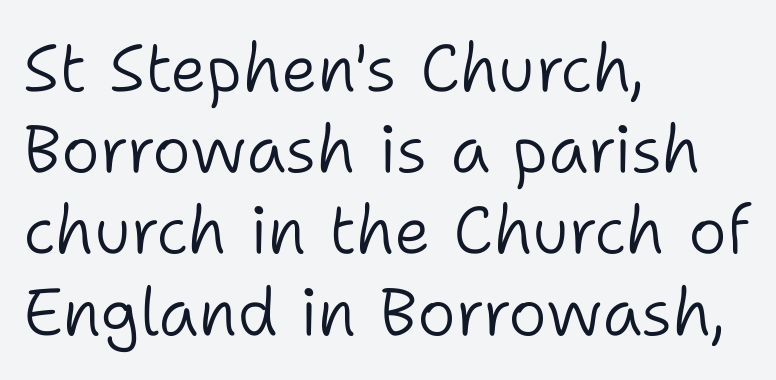
The passage shown is not bold in any degree. The letters advance in unequal steps, a hallmark of proportional type. Every row of glyphs begins at an identical x-position on the left. Observe the ordinary spacing: letters are neighbours, not strangers. The zone under the glyphs is completely vacant. The typeface chosen for these lines omits serifs.
